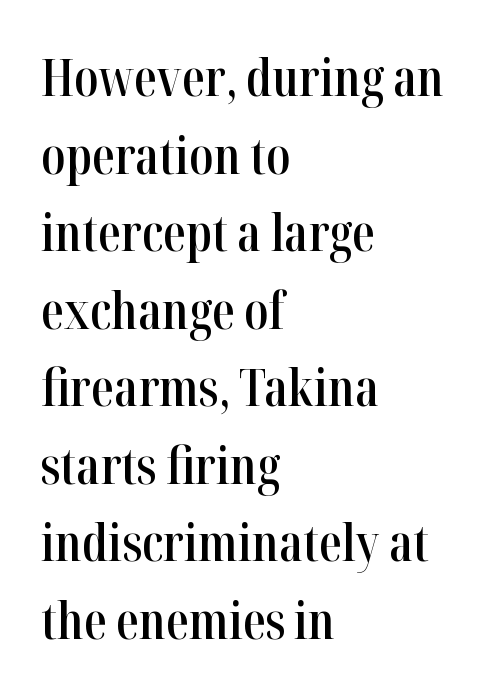
{"serif": "yes", "italic": "no", "bold": "semi", "weight": "semibold", "width": "condensed", "stroke_contrast": "high", "x_height": "medium", "monospaced": "no", "underline": "no", "align": "left", "line_spacing": "normal", "line_spacing_ratio": 1.52, "letter_spacing": "normal", "letter_spacing_em": 0.0, "glyph_px": 51}
